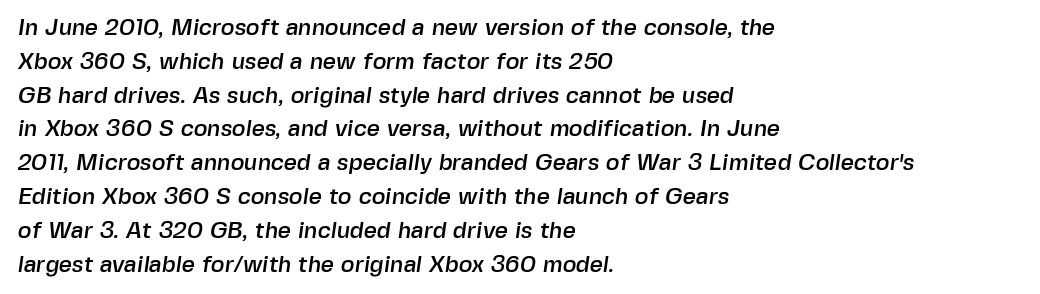
These lines are set flush left with a ragged right edge. The baseline area is clear. If you measured baseline to baseline, you'd find a middling distance. Observe the ordinary spacing: letters are neighbours, not strangers.
